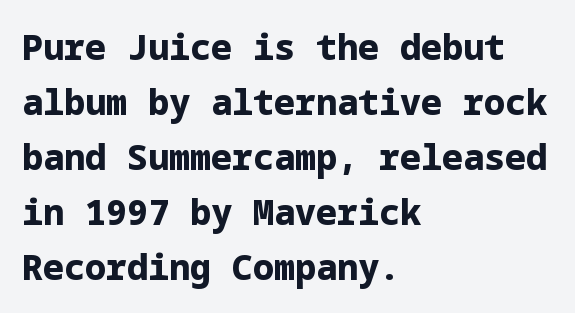
The image shows 35 px bold sans-serif type, upright; set left-aligned, normal line spacing (1.57x), normal letter spacing, not underlined; low stroke contrast and a medium x-height.
